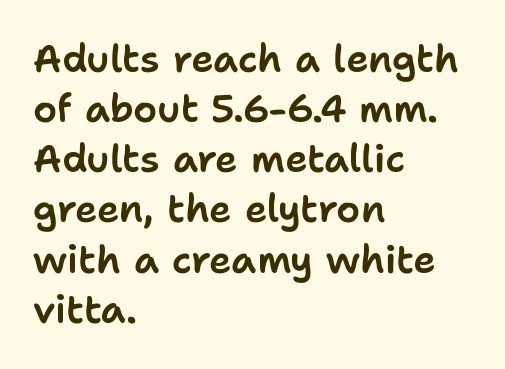
Each row of text sits above clean, open space. Does the copy run flush right? No — it runs flush left. The font family rendered here belongs to the sans-serif group. Every stem runs plumb, perpendicular to the baseline.
